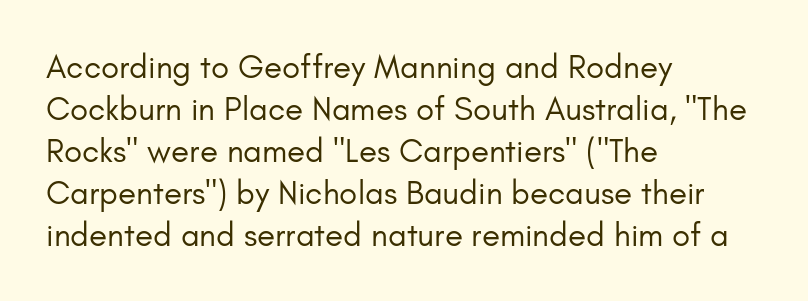
The image shows 33 px regular-weight sans-serif type, upright; set left-aligned, normal line spacing (1.27x), normal letter spacing, not underlined; low stroke contrast and a small x-height.
